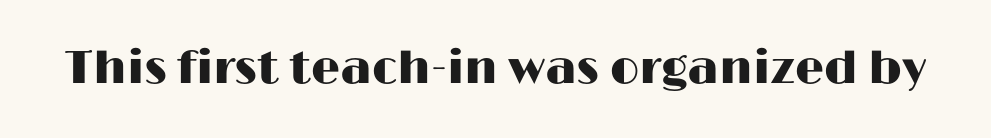
Q: Is the text italic (slanted)? A: No, it is upright.
Q: Is the typeface a serif or a sans-serif typeface? A: Sans-serif.
Q: Is the text underlined? A: No.
Q: Is the spacing between letters normal or unusually wide? A: Normal.
Q: Width (condensed, normal, or wide)? A: Wide.
Q: Stroke contrast? A: High.
Q: x-height? A: Medium.
Q: Monospaced? A: No.
